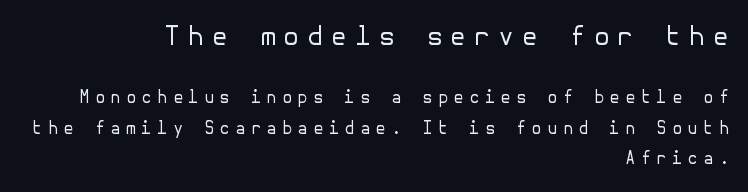
Does the bottom block carry the larger type? No, the top block does. The specimen reads as upright at a glance. Letter spacing: wide. Decoration check: the copy has no underline. Line ends are locked; line starts wander. Compared with a typical body face, this is equally light or lighter still.
